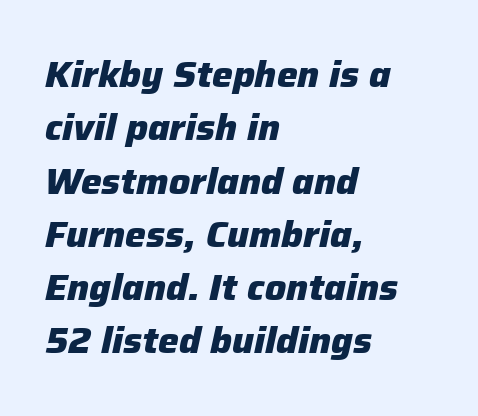
The image shows 37 px heavy type, italic (leaning right); set left-aligned, normal line spacing (1.44x), normal letter spacing, not underlined; low stroke contrast and a medium x-height.
